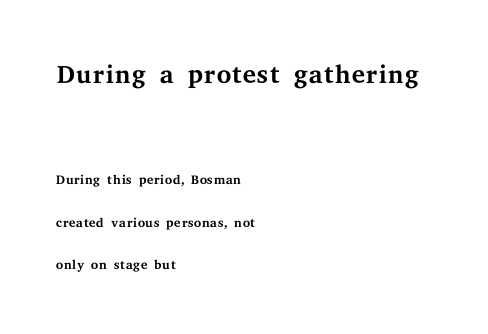
Q: Is the text bold? A: No.
Q: Is the text italic (slanted)? A: No, it is upright.
Q: Is the typeface a serif or a sans-serif typeface? A: Serif.
Q: Is the text underlined? A: No.
Q: How is the paragraph aligned? A: Left-aligned.
Q: Is the spacing between letters normal or unusually wide? A: Normal.
Q: Is the spacing between lines tight, normal or loose? A: Loose.
Q: Which block of text is set in a larger size, the first (top) or the second (bottom)? A: The first (top) one.
Q: Width (condensed, normal, or wide)? A: Wide.
Q: Stroke contrast? A: Medium.
Q: x-height? A: Medium.
Q: Monospaced? A: No.
